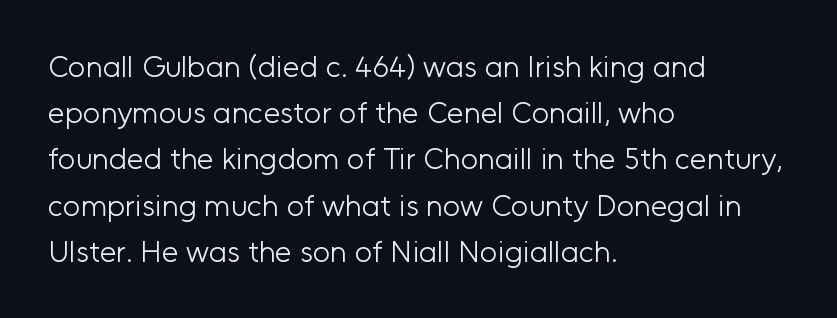
Reading down the block, your eye returns to a fixed left position each line. Examine the stroke ends and you'll find no serifs. The weight tops out at a normal text grade. Regular leading. Standard letterfit; no display-style spreading of the glyphs. Nobody drew a line under any word here.
